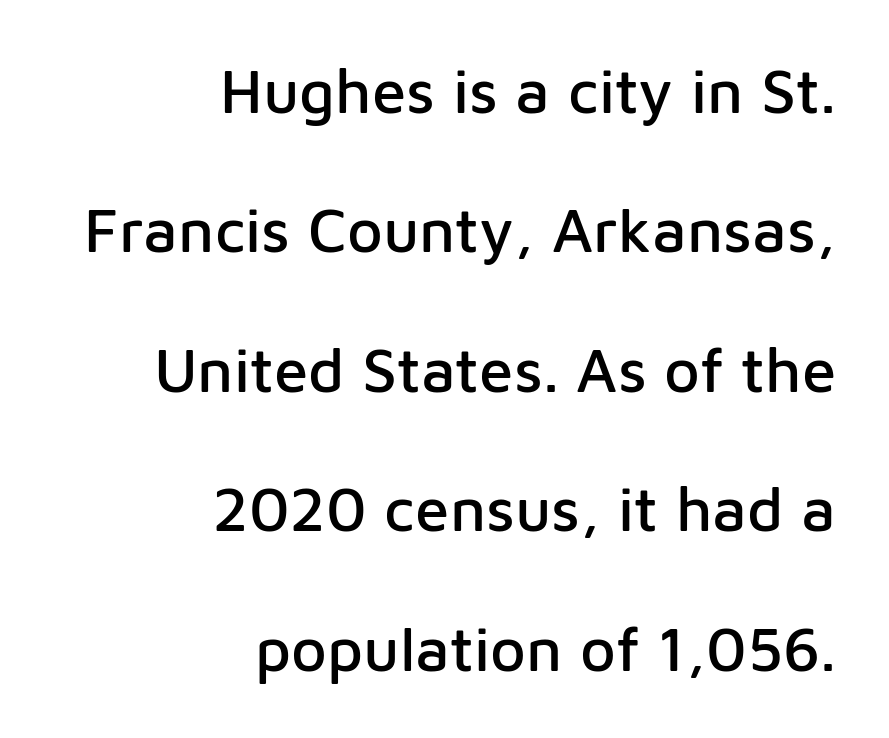
The image shows 62 px sans-serif type, upright; set right-aligned, loose line spacing (2.25x), normal letter spacing, not underlined; low stroke contrast and a medium x-height.
